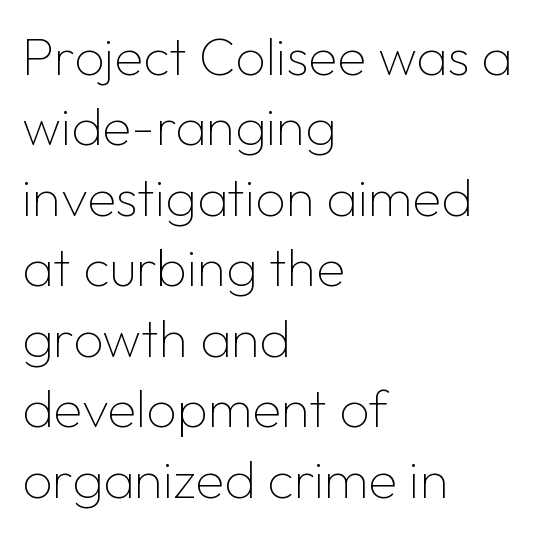
The strokes carry an ordinary text weight at most. Notice how descenders clear the ascenders below comfortably — that's standard leading. The foot of each line stays bare and open. The face used here is proportionally spaced, like ordinary book or web type.
